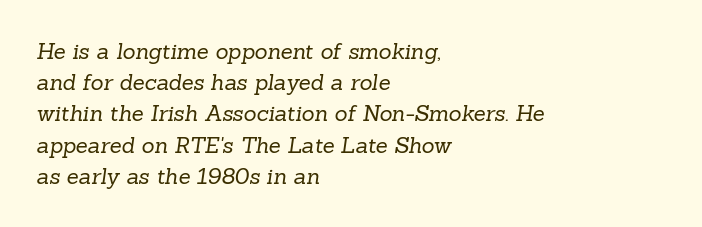
Q: Is the text bold? A: No.
Q: Is the text underlined? A: No.
Q: How is the paragraph aligned? A: Left-aligned.
Q: Is the spacing between letters normal or unusually wide? A: Normal.
Q: Is the spacing between lines tight, normal or loose? A: Normal.
